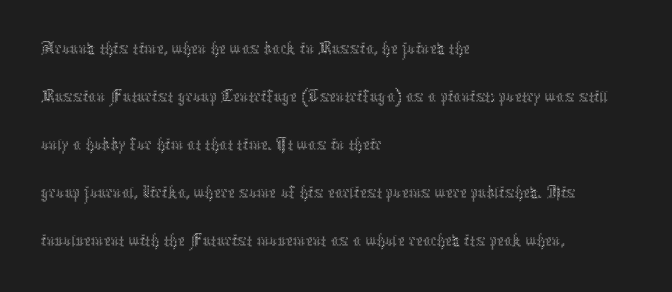
Here the designer chose a conventional face with non-uniform glyph widths. Posture: upright roman. This rendering uses left alignment, leaving the right contour irregular. A bare baseline throughout the passage. The gaps between neighbouring characters are ordinary and unremarkable.
